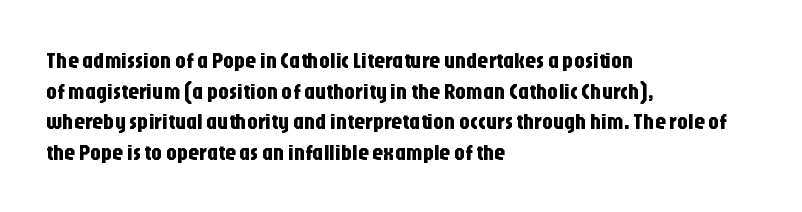
{"italic": "no", "underline": "no", "align": "left", "line_spacing": "normal", "line_spacing_ratio": 1.39, "letter_spacing": "normal", "letter_spacing_em": 0.0, "glyph_px": 22}
